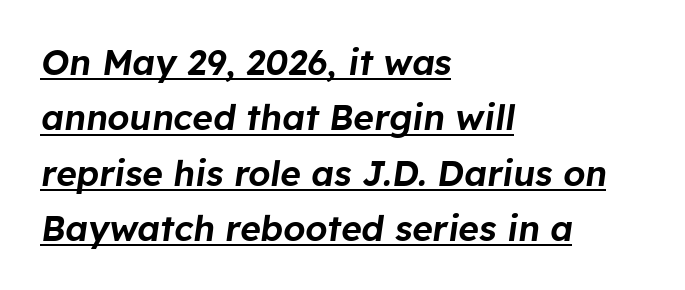
Q: Is the text italic (slanted)? A: Yes, it leans right by about 8 degrees.
Q: Is the text underlined? A: Yes.
Q: How is the paragraph aligned? A: Left-aligned.
Q: Is the spacing between letters normal or unusually wide? A: Normal.
Q: Is the spacing between lines tight, normal or loose? A: Normal.
Q: Width (condensed, normal, or wide)? A: Normal.
Q: Stroke contrast? A: Low.
Q: x-height? A: Medium.
Q: Monospaced? A: No.
